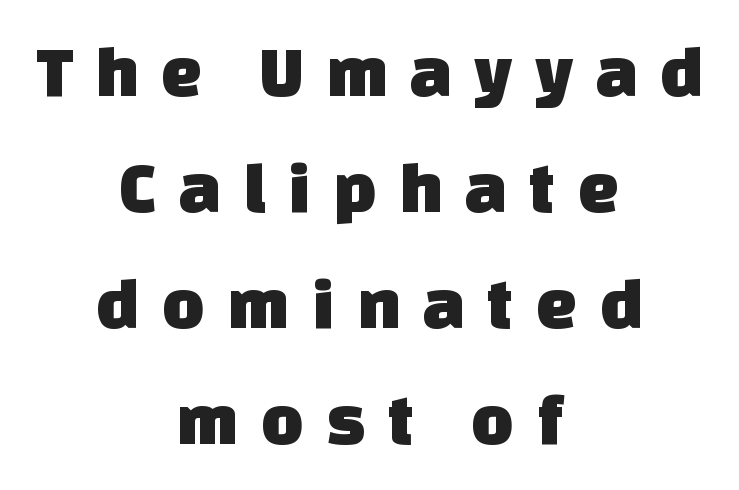
The image shows 73 px sans-serif type; set centered, normal line spacing (1.59x), unusually wide letter spacing (+0.31 em), not underlined; low stroke contrast and a large x-height.
